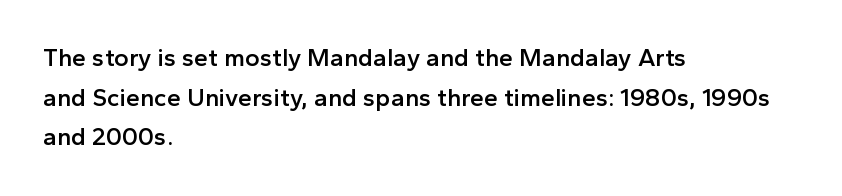
{"italic": "no", "bold": "semi", "underline": "no", "align": "left", "line_spacing": "normal", "line_spacing_ratio": 1.59, "letter_spacing": "normal", "letter_spacing_em": 0.0, "glyph_px": 25}
